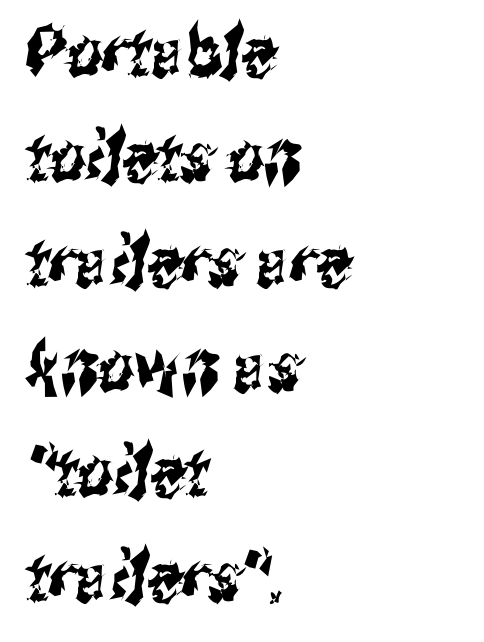
The image shows 70 px condensed sans-serif type; set left-aligned, normal line spacing (1.5x), normal letter spacing, not underlined; medium stroke contrast and a medium x-height.
